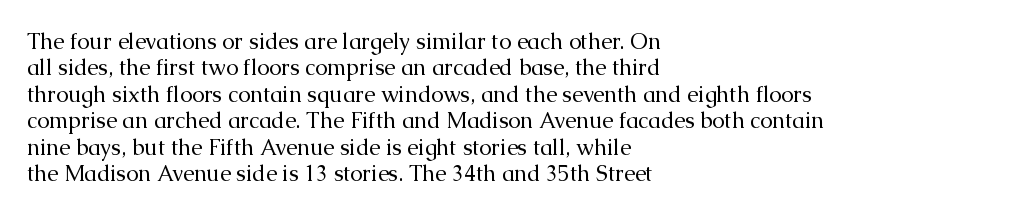
Q: Is the text bold? A: No.
Q: Is the text italic (slanted)? A: No, it is upright.
Q: Is the text underlined? A: No.
Q: How is the paragraph aligned? A: Left-aligned.
Q: Is the spacing between letters normal or unusually wide? A: Normal.
